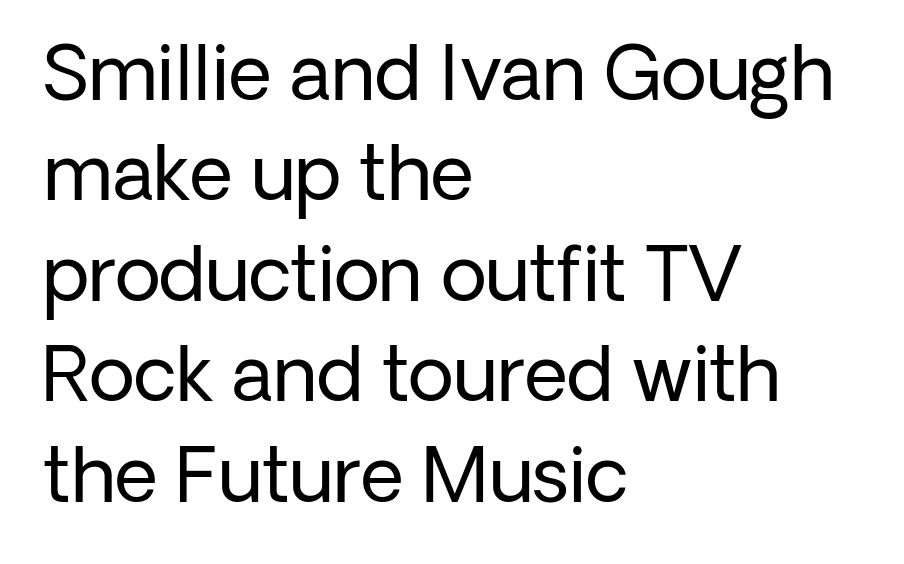
{"serif": "no", "italic": "no", "bold": "no", "weight": "regular", "width": "normal", "stroke_contrast": "low", "x_height": "medium", "monospaced": "no", "underline": "no", "align": "left", "line_spacing": "normal", "line_spacing_ratio": 1.34, "letter_spacing": "normal", "letter_spacing_em": 0.0, "glyph_px": 75}
